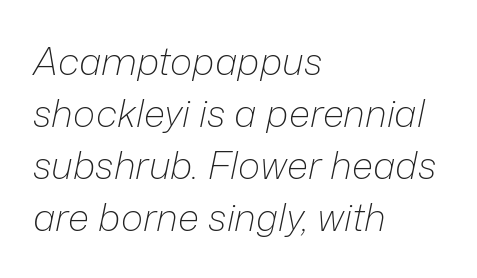
The letterforms sit shoulder to shoulder at normal distance. No heavy texture on the line: the type isn't bold. The rendering uses natural spacing where letterforms have individual widths. Reading down the column, the eye jumps a familiar distance to each next line.
